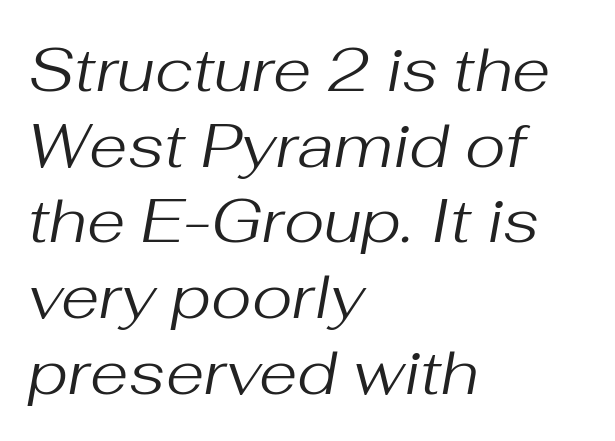
{"italic": "yes", "lean": "right", "slant_degrees": 10, "bold": "no", "weight": "regular", "width": "normal", "stroke_contrast": "medium", "x_height": "medium", "monospaced": "no", "underline": "no", "align": "left", "line_spacing_ratio": 1.22, "letter_spacing": "normal", "letter_spacing_em": 0.0, "glyph_px": 62}
